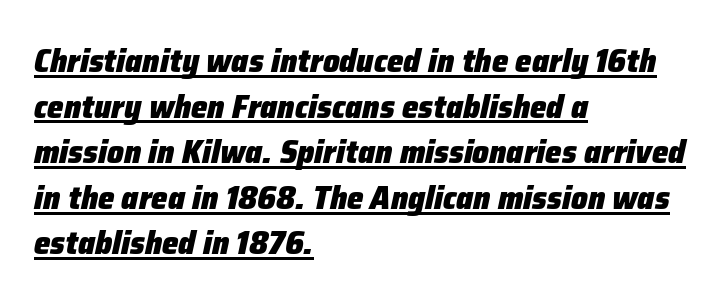
Q: Is the text bold? A: Yes.
Q: Is the text italic (slanted)? A: Yes, it leans right by about 12 degrees.
Q: Is the text underlined? A: Yes.
Q: How is the paragraph aligned? A: Left-aligned.
Q: Is the spacing between letters normal or unusually wide? A: Normal.
Q: Is the spacing between lines tight, normal or loose? A: Normal.
Q: Width (condensed, normal, or wide)? A: Normal.
Q: Stroke contrast? A: Low.
Q: x-height? A: Medium.
Q: Monospaced? A: No.
